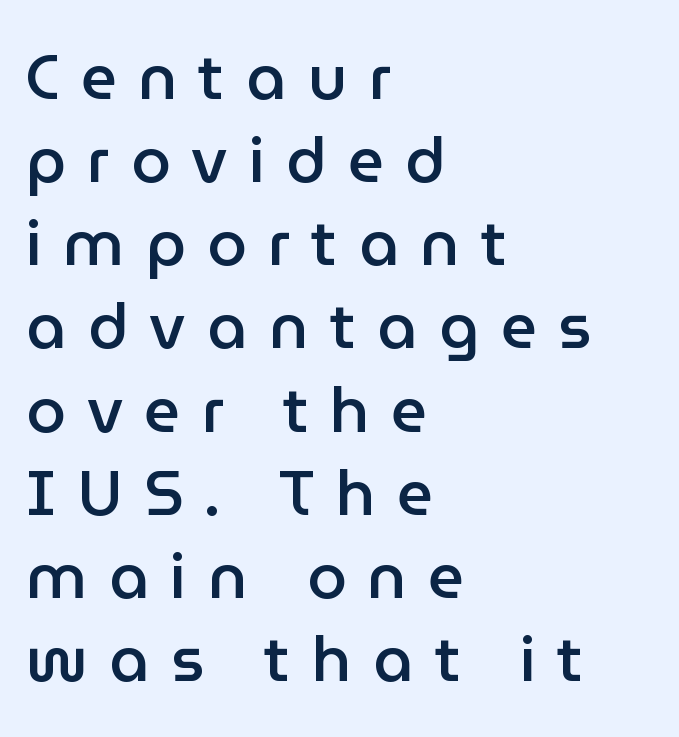
The image shows 63 px semibold sans-serif type, upright; set left-aligned, normal line spacing (1.32x), unusually wide letter spacing (+0.34 em), not underlined; low stroke contrast and a medium x-height.
